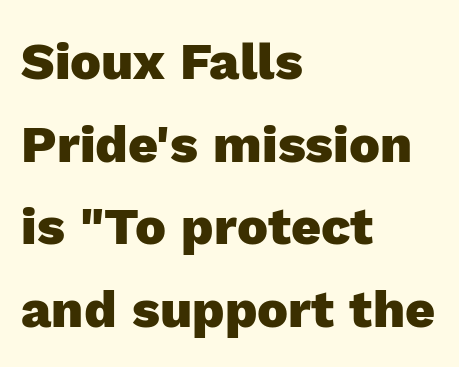
Q: Is the text bold? A: Yes.
Q: Is the text italic (slanted)? A: No, it is upright.
Q: Is the typeface a serif or a sans-serif typeface? A: Sans-serif.
Q: Is the text underlined? A: No.
Q: How is the paragraph aligned? A: Left-aligned.
Q: Is the spacing between letters normal or unusually wide? A: Normal.
Q: Is the spacing between lines tight, normal or loose? A: Normal.
Q: Width (condensed, normal, or wide)? A: Normal.
Q: x-height? A: Medium.
Q: Monospaced? A: No.
